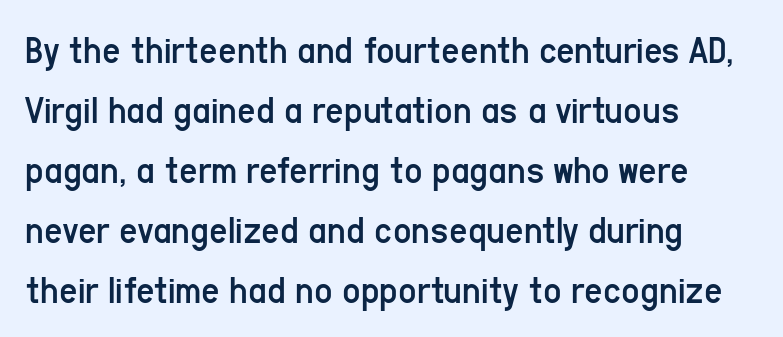
The image shows 40 px regular-weight, condensed sans-serif type, upright; set left-aligned, normal line spacing (1.5x), normal letter spacing, not underlined; low stroke contrast and a medium x-height.
